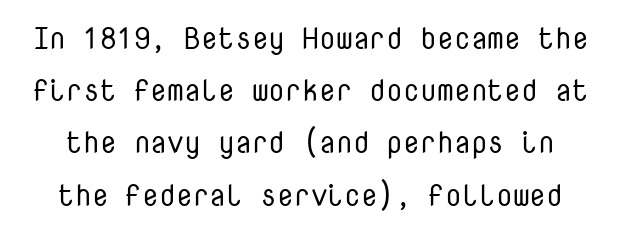
Q: Is the text bold? A: No.
Q: Is the text italic (slanted)? A: No, it is upright.
Q: Is the typeface a serif or a sans-serif typeface? A: Sans-serif.
Q: Is the text underlined? A: No.
Q: Is the spacing between letters normal or unusually wide? A: Normal.
Q: Width (condensed, normal, or wide)? A: Normal.
Q: Stroke contrast? A: Low.
Q: x-height? A: Medium.
Q: Monospaced? A: Yes.
